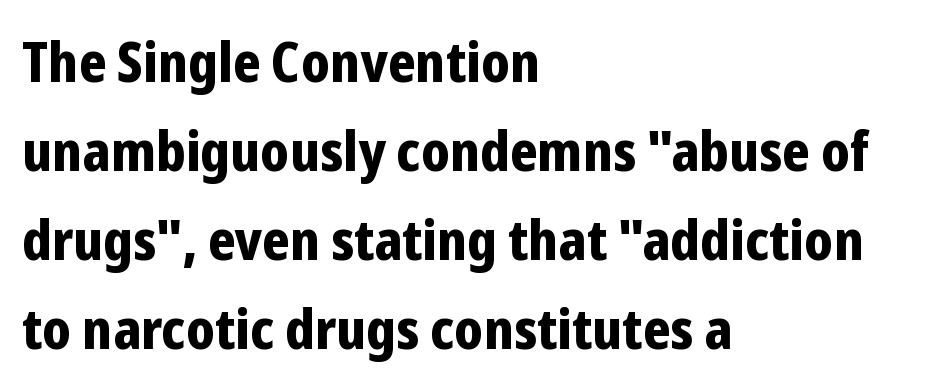
Q: Is the text bold? A: Yes.
Q: Is the text italic (slanted)? A: No, it is upright.
Q: Is the typeface a serif or a sans-serif typeface? A: Sans-serif.
Q: Is the text underlined? A: No.
Q: How is the paragraph aligned? A: Left-aligned.
Q: Is the spacing between letters normal or unusually wide? A: Normal.
Q: Is the spacing between lines tight, normal or loose? A: Normal.
Q: Width (condensed, normal, or wide)? A: Condensed.
Q: Stroke contrast? A: Low.
Q: x-height? A: Medium.
Q: Monospaced? A: No.
